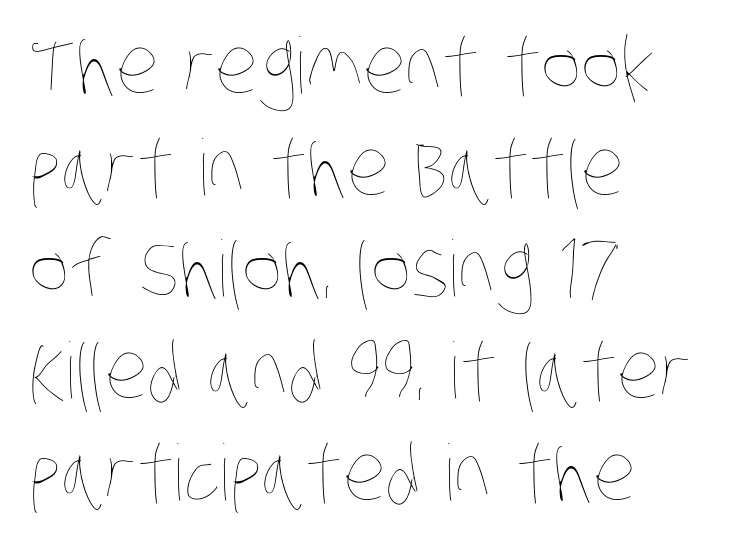
Q: Is the text bold? A: No.
Q: Is the text underlined? A: No.
Q: How is the paragraph aligned? A: Left-aligned.
Q: Is the spacing between letters normal or unusually wide? A: Normal.
Q: Is the spacing between lines tight, normal or loose? A: Normal.
Q: Width (condensed, normal, or wide)? A: Condensed.
Q: Stroke contrast? A: Low.
Q: x-height? A: Large.
Q: Monospaced? A: No.
